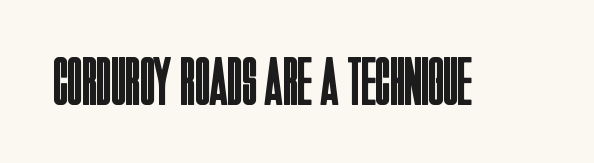
The image shows 69 px regular-weight, condensed sans-serif type, upright; set normal letter spacing, not underlined; low stroke contrast and a large x-height.
